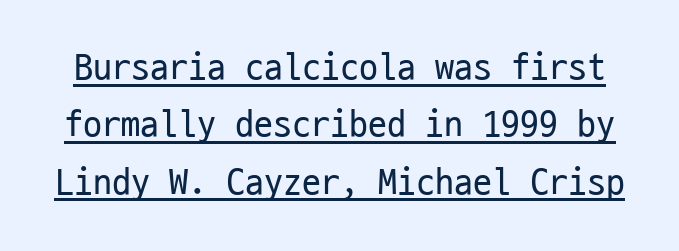
{"serif": "no", "italic": "no", "bold": "no", "weight": "regular", "width": "condensed", "stroke_contrast": "low", "x_height": "medium", "monospaced": "yes", "underline": "yes", "line_spacing": "normal", "line_spacing_ratio": 1.51, "letter_spacing": "normal", "letter_spacing_em": 0.0, "glyph_px": 38}
